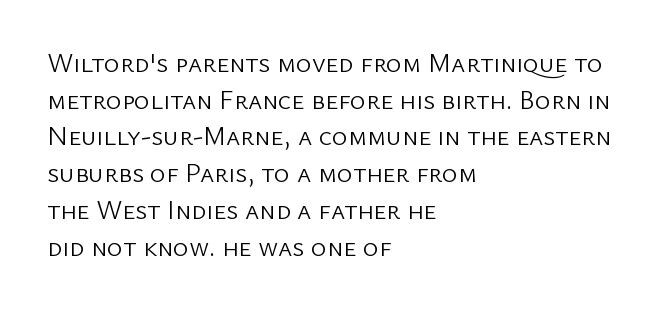
{"italic": "no", "bold": "no", "underline": "no", "align": "left", "line_spacing": "normal", "line_spacing_ratio": 1.36, "letter_spacing": "normal", "letter_spacing_em": 0.0, "glyph_px": 27}
